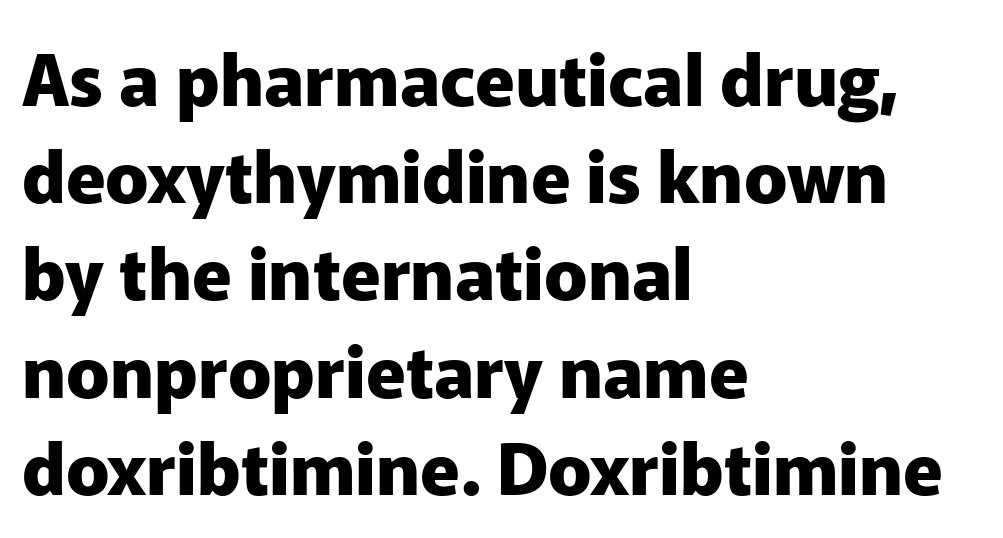
{"serif": "no", "italic": "no", "bold": "yes", "weight": "heavy", "width": "normal", "stroke_contrast": "low", "x_height": "medium", "monospaced": "no", "underline": "no", "align": "left", "line_spacing": "normal", "line_spacing_ratio": 1.35, "letter_spacing": "normal", "letter_spacing_em": 0.0, "glyph_px": 72}
